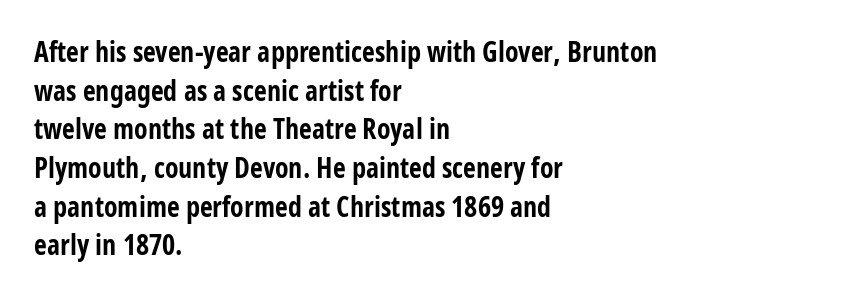
Caption: standard tracking, unaltered. This rendering employs a face without finishing strokes, i.e., a sans-serif. Honestly, the row spacing looks completely unremarkable. Is this a fixed-width face? No — the glyphs have proportional, varying widths. Descenders hang freely into open space.
